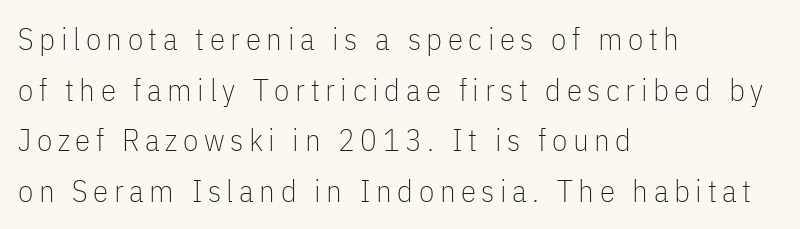
The image shows 31 px thin, condensed sans-serif type, upright; set left-aligned, normal line spacing (1.63x), not underlined; low stroke contrast and a medium x-height.
